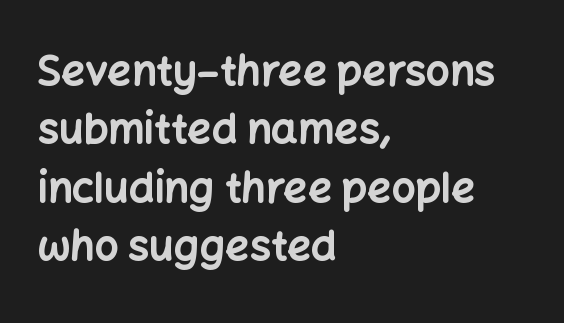
The image shows 42 px bold sans-serif type, upright; set left-aligned, normal line spacing (1.39x), normal letter spacing, not underlined; low stroke contrast and a medium x-height.
